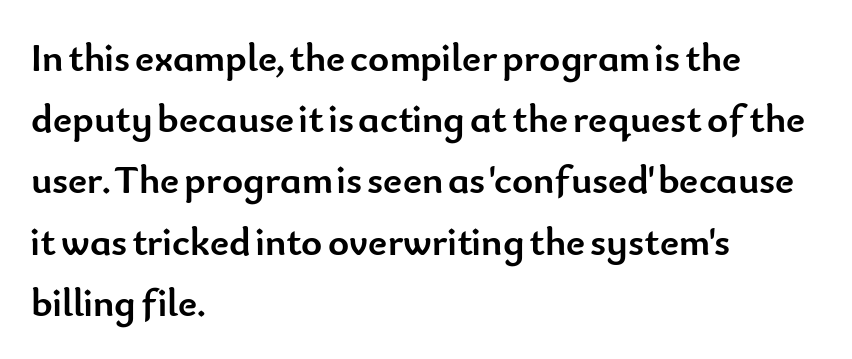
{"serif": "no", "italic": "no", "bold": "yes", "weight": "semibold", "width": "normal", "stroke_contrast": "low", "x_height": "small", "monospaced": "no", "underline": "no", "align": "left", "line_spacing": "normal", "line_spacing_ratio": 1.53, "letter_spacing": "normal", "letter_spacing_em": 0.0, "glyph_px": 40}
